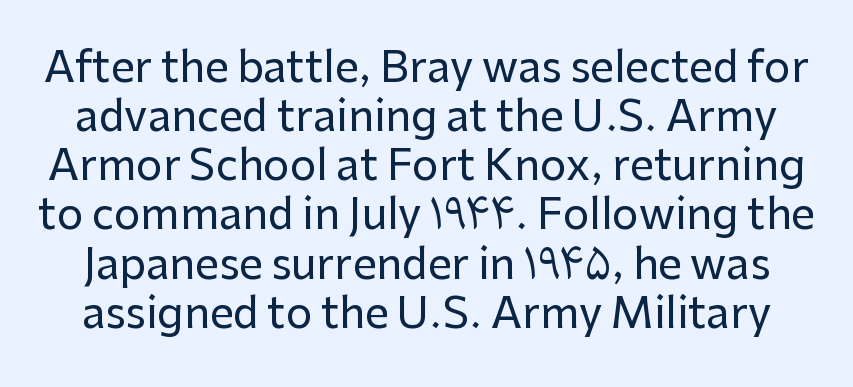
{"serif": "no", "italic": "no", "width": "normal", "stroke_contrast": "low", "x_height": "medium", "monospaced": "no", "underline": "no", "line_spacing_ratio": 1.17, "letter_spacing": "normal", "letter_spacing_em": 0.0, "glyph_px": 42}
